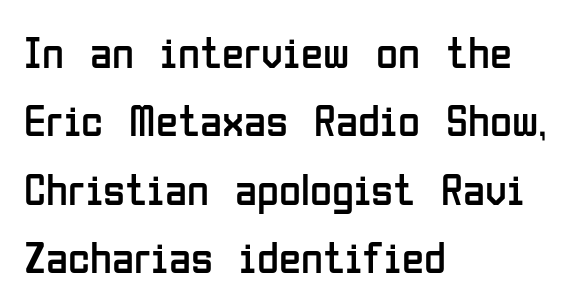
The image shows 45 px regular-weight, condensed sans-serif type, upright; set left-aligned, normal line spacing (1.52x), normal letter spacing, not underlined; low stroke contrast and a medium x-height.
